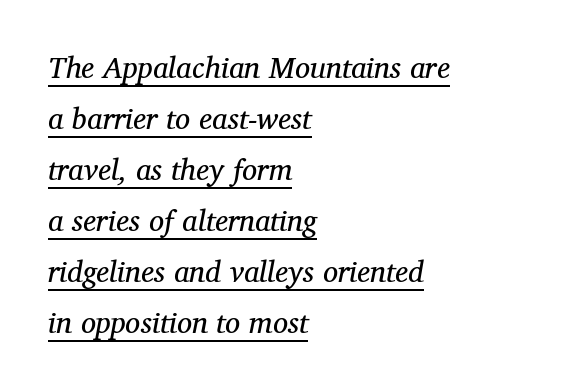
The image shows 30 px regular-weight serif type, italic (leaning right); set left-aligned, normal line spacing (1.7x), normal letter spacing, underlined; medium stroke contrast and a medium x-height.
